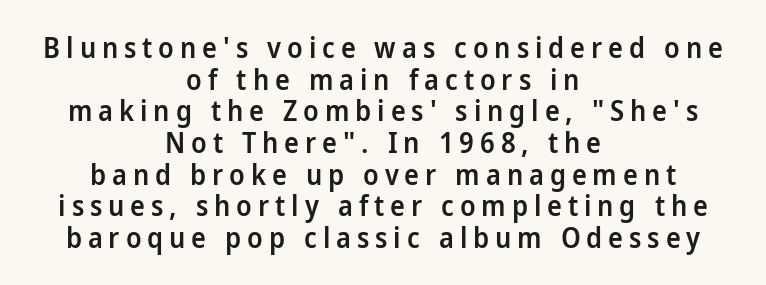
{"serif": "no", "italic": "no", "bold": "semi", "weight": "semibold", "width": "normal", "stroke_contrast": "low", "x_height": "medium", "monospaced": "no", "underline": "no", "align": "center", "line_spacing": "tight", "line_spacing_ratio": 1.13, "letter_spacing": "wide", "letter_spacing_em": 0.21, "glyph_px": 28}
